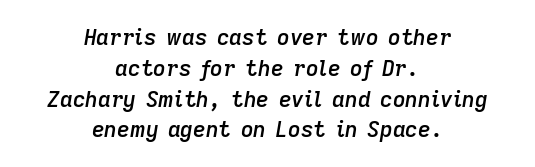
The image shows 22 px text type, italic (leaning right); set centered, normal line spacing (1.4x), normal letter spacing, not underlined.
